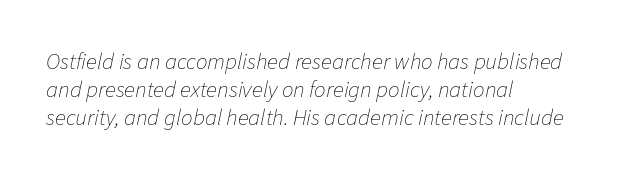
The image shows 23 px text type, italic (leaning right); set left-aligned, line spacing 1.21x, normal letter spacing, not underlined.
